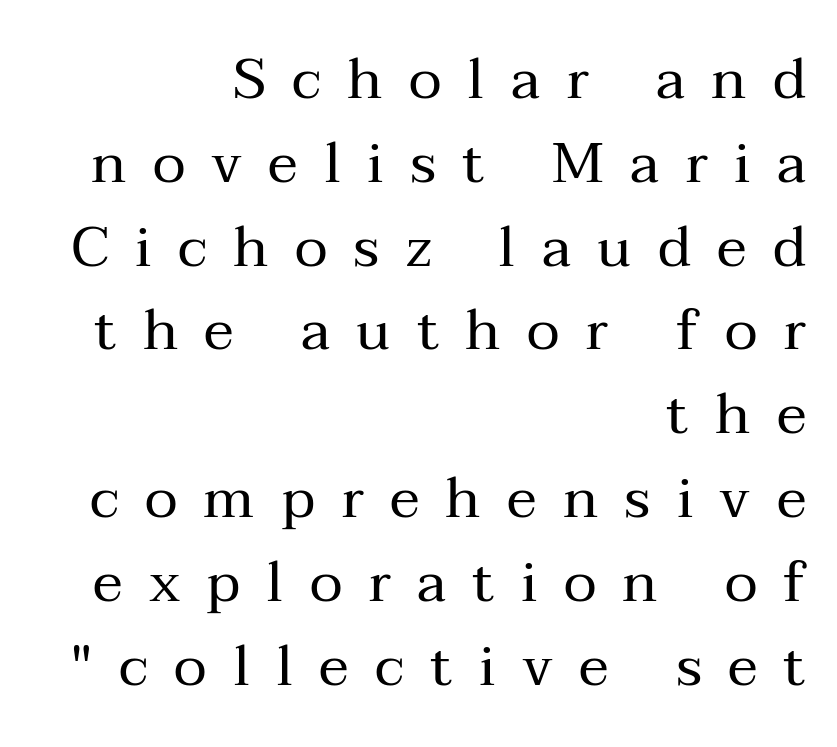
The passage shown stacks its lines at a standard gap. Layout note: lines flush right. Here the designer chose a conventional face with non-uniform glyph widths. Serifs: yes, visible at the terminals of the letterforms.
